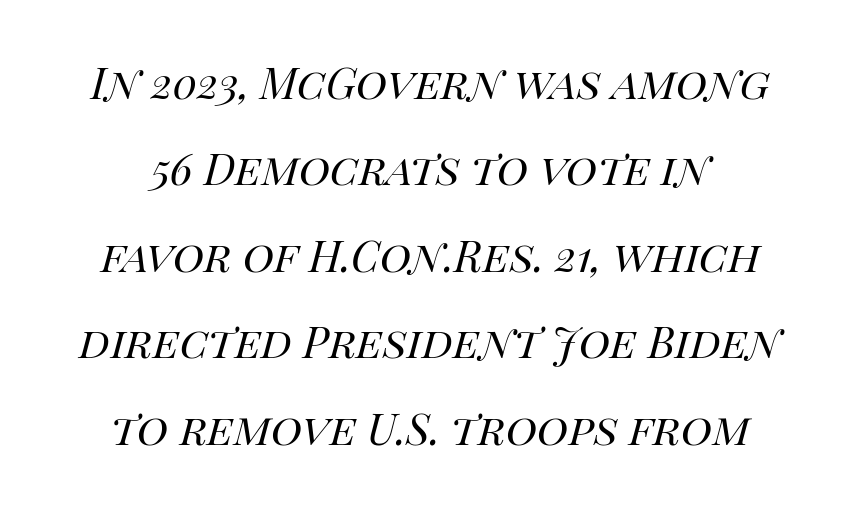
The lettering tilts uniformly, giving the passage an italic look. Weight: in the light-to-regular range. These lines stack symmetrically, like a column narrowing and widening about its center. The rendering uses natural spacing where letterforms have individual widths. You could call the tracking neutral — neither tight nor loose. Leading is clearly above the norm, producing a sparse column.
